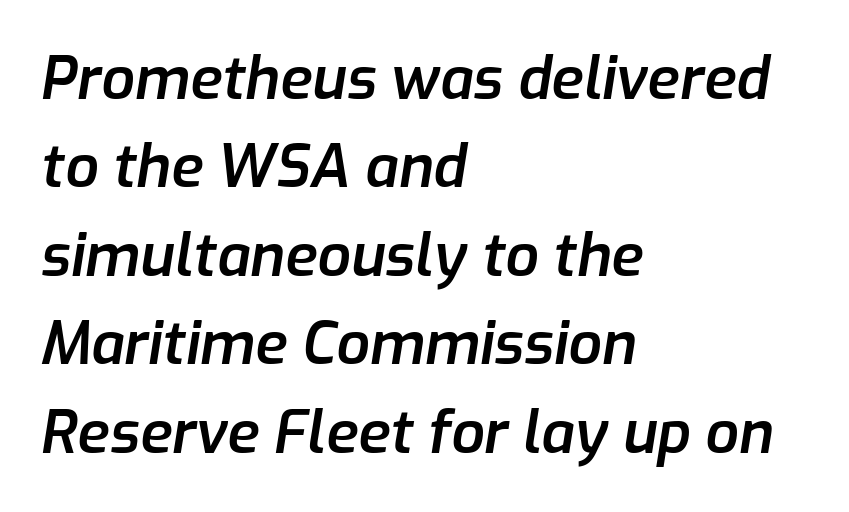
The image shows 59 px semibold type, italic (leaning right); set left-aligned, normal line spacing (1.5x), normal letter spacing, not underlined; low stroke contrast and a medium x-height.
